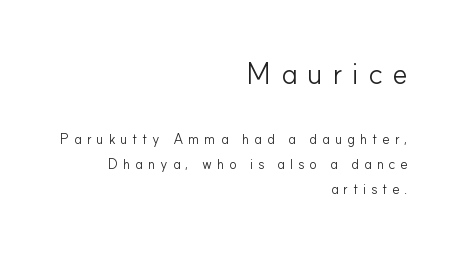
The image shows 29 px light sans-serif type, upright; set right-aligned, line spacing 1.79x, unusually wide letter spacing (+0.35 em), not underlined; the first (top) block is 2.07x larger; low stroke contrast and a small x-height.
